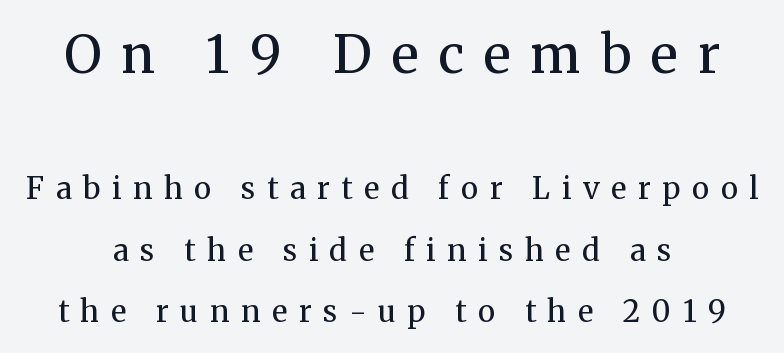
{"serif": "yes", "italic": "no", "bold": "no", "weight": "regular", "width": "normal", "stroke_contrast": "medium", "x_height": "medium", "monospaced": "no", "underline": "no", "align": "center", "line_spacing": "loose", "line_spacing_ratio": 2.05, "letter_spacing": "wide", "letter_spacing_em": 0.39, "larger_block": "first", "size_ratio": 1.73, "glyph_px": 52}
